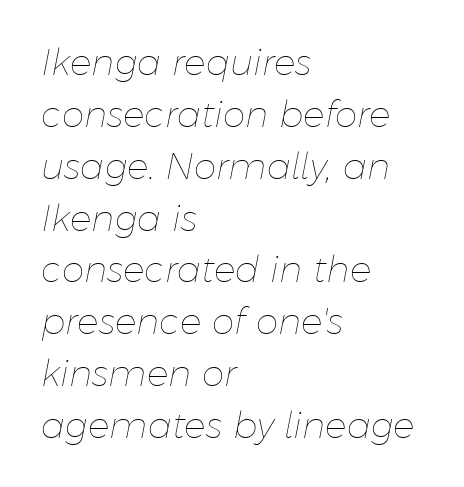
The image shows 36 px thin type, italic (leaning right); set left-aligned, normal line spacing (1.44x), normal letter spacing, not underlined; low stroke contrast and a medium x-height.
